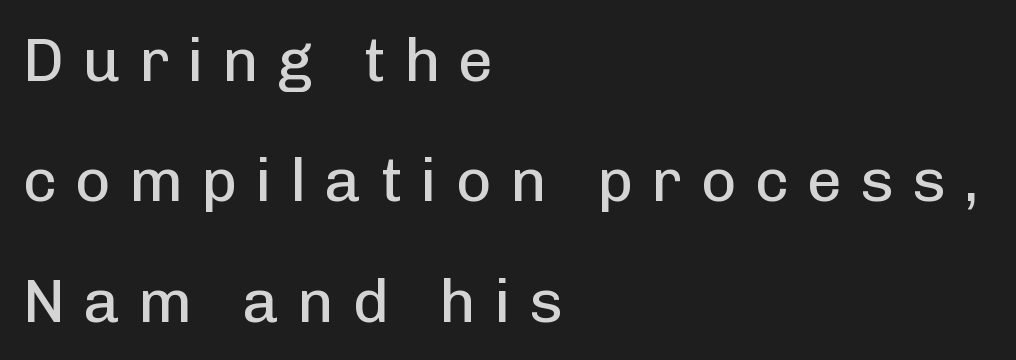
Q: Is the text bold? A: No.
Q: Is the text italic (slanted)? A: No, it is upright.
Q: Is the typeface a serif or a sans-serif typeface? A: Sans-serif.
Q: Is the text underlined? A: No.
Q: How is the paragraph aligned? A: Left-aligned.
Q: Is the spacing between letters normal or unusually wide? A: Unusually wide.
Q: Is the spacing between lines tight, normal or loose? A: Loose.
Q: Width (condensed, normal, or wide)? A: Normal.
Q: Stroke contrast? A: Low.
Q: x-height? A: Medium.
Q: Monospaced? A: No.
